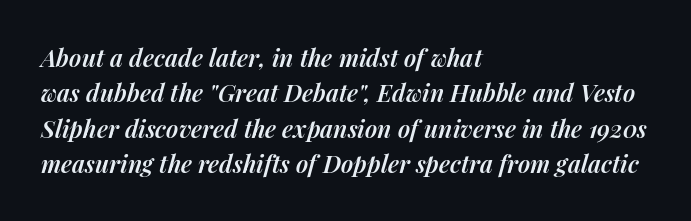
The image shows 24 px text type, italic (leaning right); set left-aligned, normal line spacing (1.47x), normal letter spacing, not underlined.
